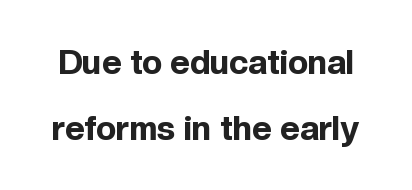
Q: Is the text bold? A: Yes.
Q: Is the text italic (slanted)? A: No, it is upright.
Q: Is the typeface a serif or a sans-serif typeface? A: Sans-serif.
Q: Is the text underlined? A: No.
Q: Is the spacing between letters normal or unusually wide? A: Normal.
Q: Is the spacing between lines tight, normal or loose? A: Loose.
Q: Width (condensed, normal, or wide)? A: Normal.
Q: x-height? A: Medium.
Q: Monospaced? A: No.
